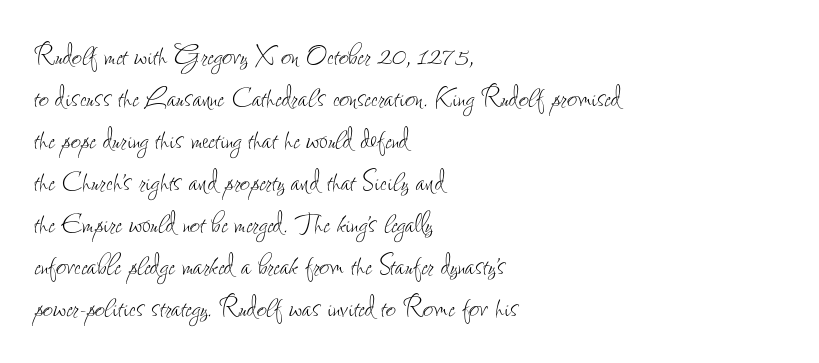
Q: Is the text bold? A: No.
Q: Is the text italic (slanted)? A: Yes.
Q: Is the text underlined? A: No.
Q: How is the paragraph aligned? A: Left-aligned.
Q: Is the spacing between letters normal or unusually wide? A: Normal.
Q: Width (condensed, normal, or wide)? A: Condensed.
Q: Stroke contrast? A: Low.
Q: x-height? A: Small.
Q: Monospaced? A: No.
